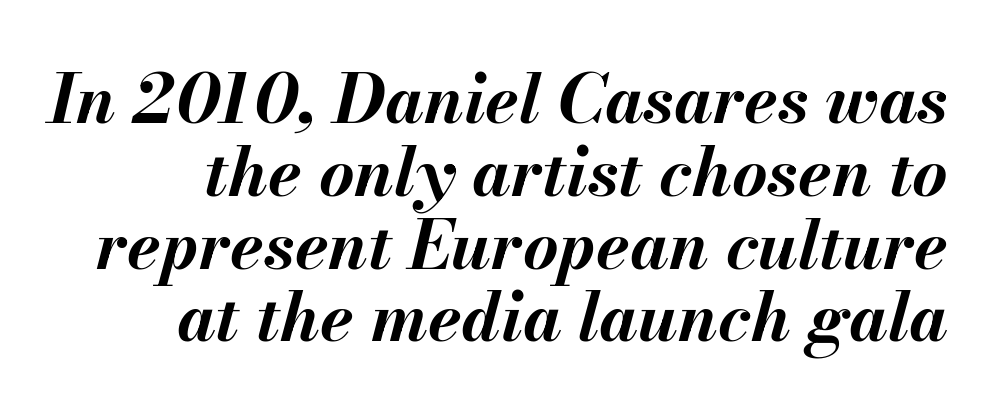
Q: Is the text bold? A: Yes.
Q: Is the text italic (slanted)? A: Yes, it leans right by about 13 degrees.
Q: Is the text underlined? A: No.
Q: Is the spacing between letters normal or unusually wide? A: Normal.
Q: Is the spacing between lines tight, normal or loose? A: Tight.
Q: Width (condensed, normal, or wide)? A: Normal.
Q: Stroke contrast? A: Medium.
Q: x-height? A: Small.
Q: Monospaced? A: No.
